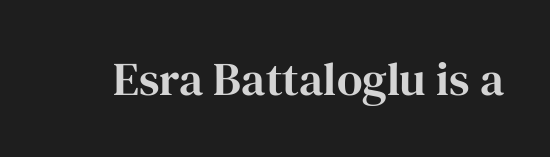
{"serif": "yes", "italic": "no", "width": "normal", "stroke_contrast": "high", "x_height": "medium", "monospaced": "no", "underline": "no", "letter_spacing": "normal", "letter_spacing_em": 0.0, "glyph_px": 47}
